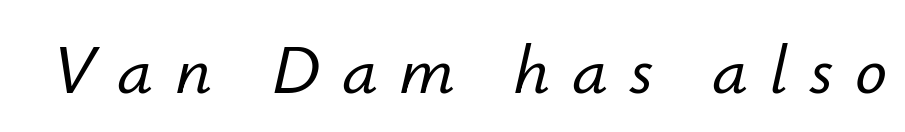
Compared with typical body copy, the letter spacing here is much looser. Note the varied advance widths — an 'i' is clearly narrower than an 'm'. These lines were composed using italics. A bare baseline throughout the passage.
